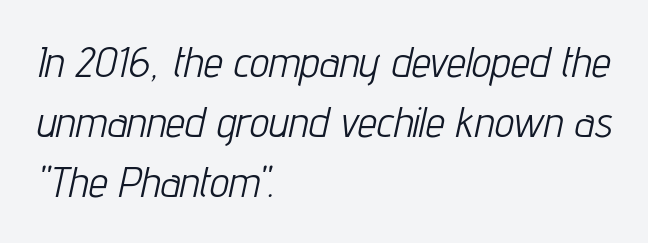
The image shows 43 px light, condensed type, italic (leaning right); set left-aligned, normal line spacing (1.4x), normal letter spacing, not underlined; low stroke contrast and a medium x-height.
